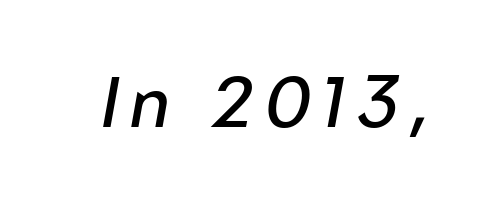
The image shows 72 px regular-weight type, italic (leaning right); set not underlined; low stroke contrast and a medium x-height.
